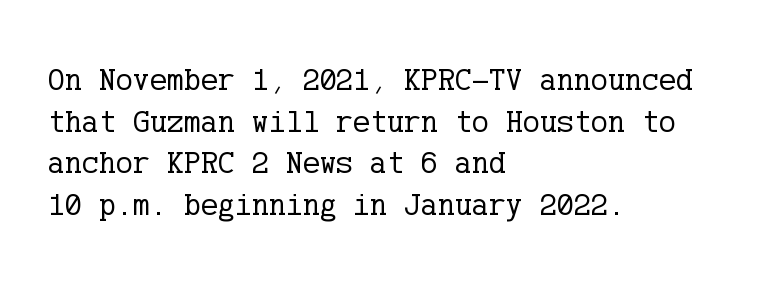
Look at the tracking — it's just the regular setting, nothing added. Normally led — the rows are evenly, conventionally spaced. Reading down the block, your eye returns to a fixed left position each line. Typographically, this falls in the serif category. Descenders are the only things crossing below the line. Every stem runs plumb, perpendicular to the baseline.
